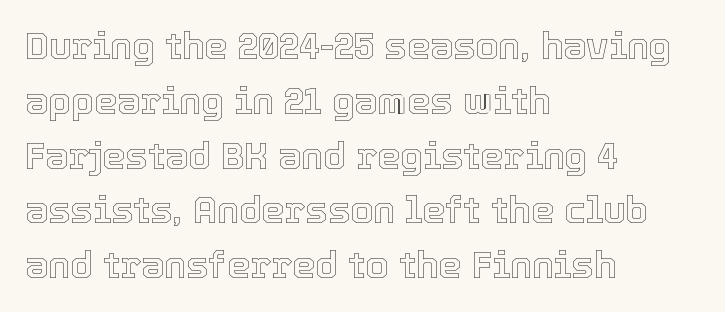
The image shows 37 px text type, upright; set left-aligned, normal line spacing (1.48x), normal letter spacing, not underlined; a medium x-height.
